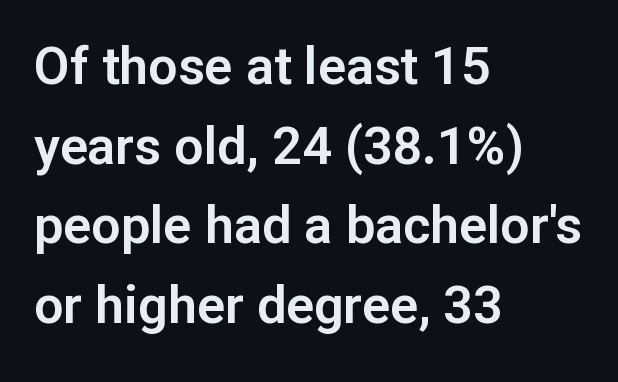
The image shows 52 px sans-serif type, upright; set left-aligned, normal line spacing (1.53x), normal letter spacing, not underlined; low stroke contrast and a medium x-height.
